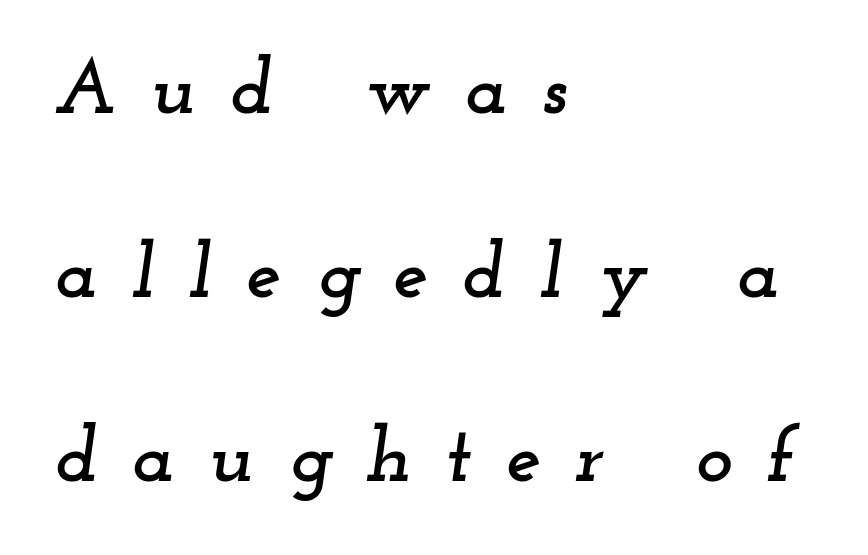
The image shows 79 px wide serif type, italic (leaning right); set left-aligned, loose line spacing (2.33x), unusually wide letter spacing (+0.43 em), not underlined; low stroke contrast and a small x-height.
